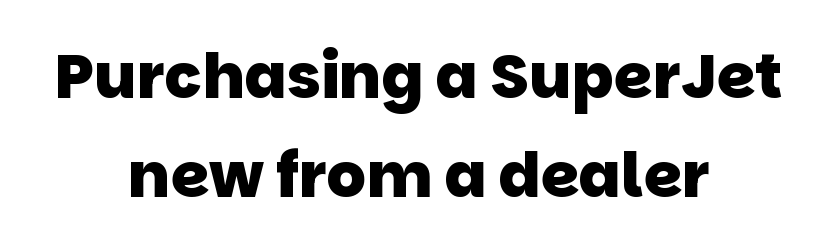
The image shows 62 px heavy sans-serif type; set centered, normal line spacing (1.59x), normal letter spacing, not underlined; low stroke contrast and a large x-height.
